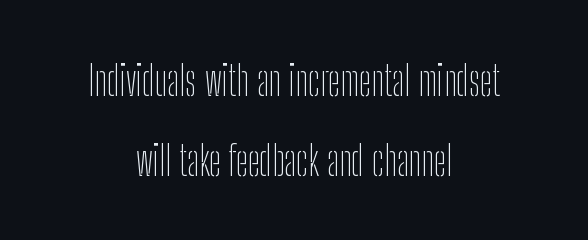
The image shows 41 px thin, condensed sans-serif type, upright; set centered, loose line spacing (1.95x), normal letter spacing, not underlined; low stroke contrast and a medium x-height.
